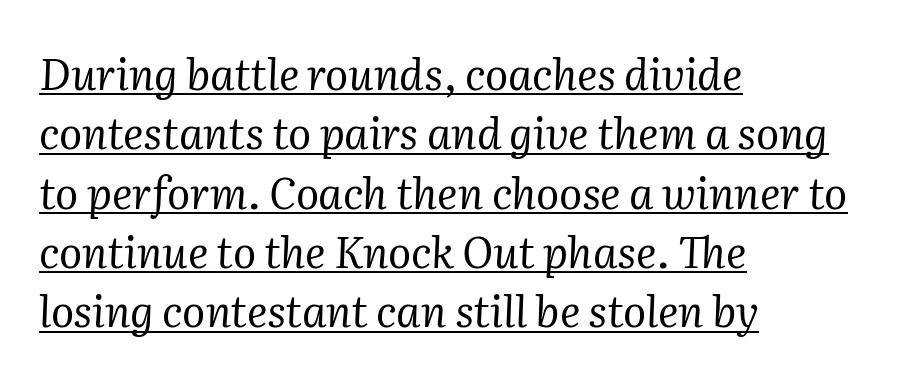
The image shows 43 px regular-weight serif type, italic (leaning right); set left-aligned, normal line spacing (1.38x), normal letter spacing, underlined; medium stroke contrast and a medium x-height.
